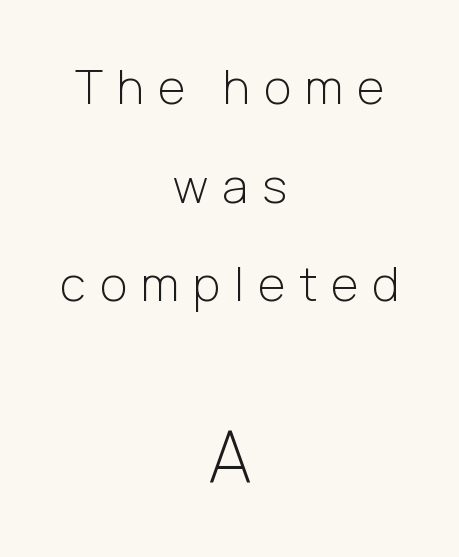
Q: Is the text bold? A: No.
Q: Is the text italic (slanted)? A: No, it is upright.
Q: Is the typeface a serif or a sans-serif typeface? A: Sans-serif.
Q: Is the text underlined? A: No.
Q: How is the paragraph aligned? A: Centered.
Q: Is the spacing between letters normal or unusually wide? A: Unusually wide.
Q: Is the spacing between lines tight, normal or loose? A: Loose.
Q: Which block of text is set in a larger size, the first (top) or the second (bottom)? A: The second (bottom) one.
Q: Width (condensed, normal, or wide)? A: Normal.
Q: Stroke contrast? A: Low.
Q: x-height? A: Medium.
Q: Monospaced? A: No.
